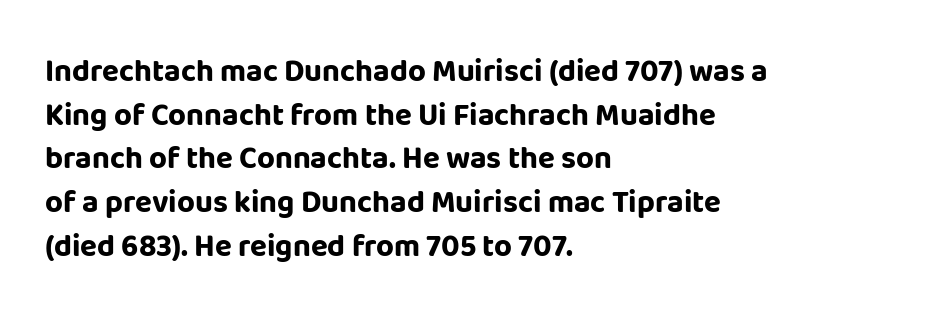
The image shows 31 px bold sans-serif type, upright; set left-aligned, normal line spacing (1.41x), normal letter spacing, not underlined; low stroke contrast and a large x-height.
